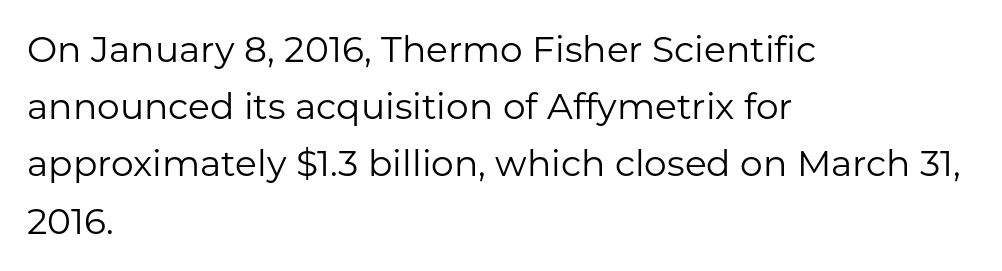
{"serif": "no", "italic": "no", "bold": "no", "weight": "regular", "width": "normal", "stroke_contrast": "low", "x_height": "medium", "monospaced": "no", "underline": "no", "align": "left", "line_spacing": "normal", "line_spacing_ratio": 1.59, "letter_spacing": "normal", "letter_spacing_em": 0.0, "glyph_px": 36}
